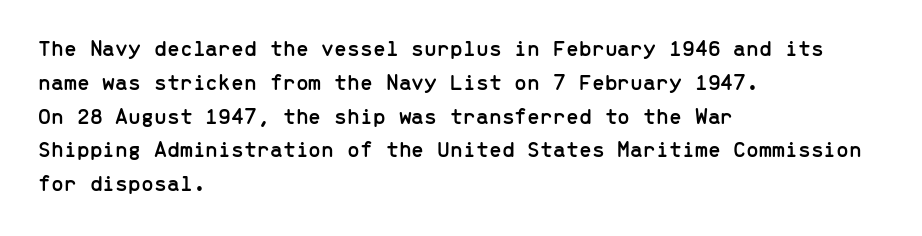
{"italic": "no", "underline": "no", "align": "left", "line_spacing": "normal", "line_spacing_ratio": 1.47, "letter_spacing": "normal", "letter_spacing_em": 0.0, "glyph_px": 23}
